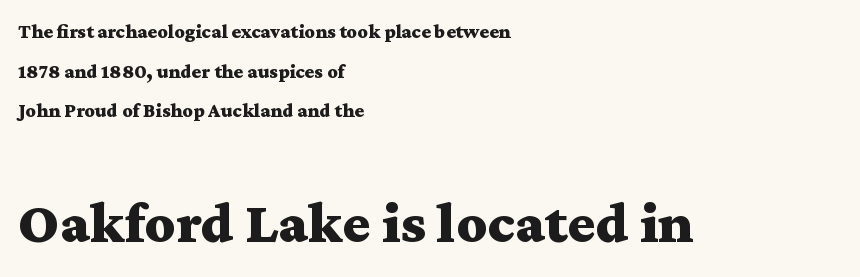
{"serif": "yes", "italic": "no", "bold": "yes", "weight": "bold", "width": "wide", "stroke_contrast": "medium", "x_height": "medium", "monospaced": "no", "underline": "no", "align": "left", "line_spacing": "loose", "line_spacing_ratio": 1.98, "letter_spacing": "normal", "letter_spacing_em": 0.0, "larger_block": "second", "size_ratio": 2.95, "glyph_px": 59}
